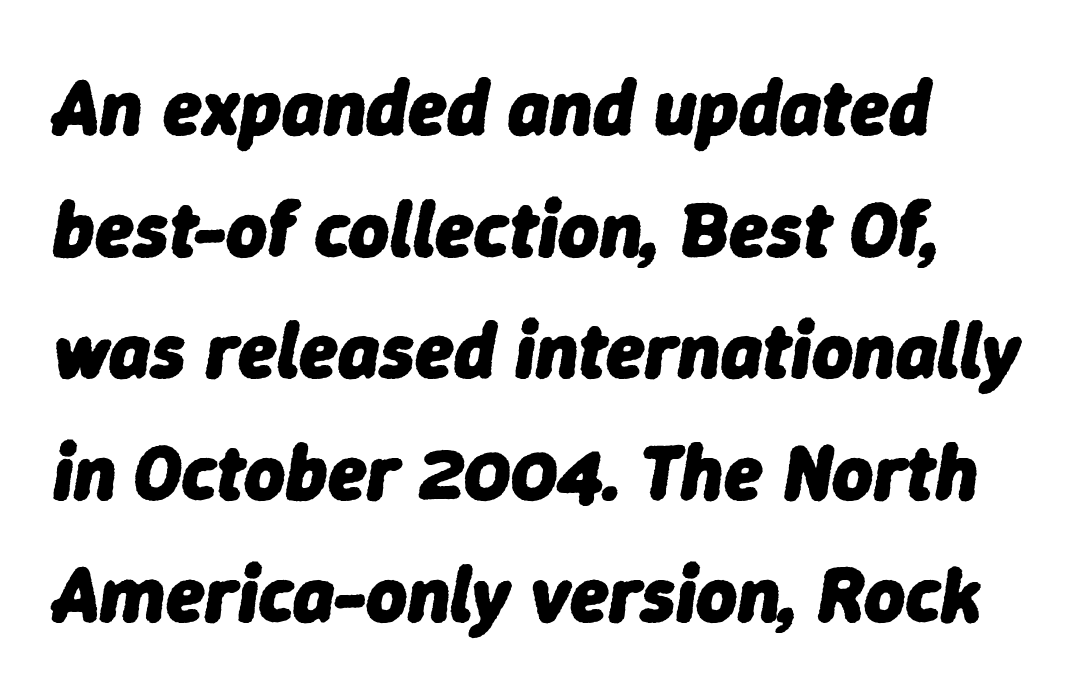
Any mark beneath the type? The region is blank. Leading matches the norm, producing a regular column. Do the characters align in a grid? No, the font is proportional. In terms of weight, the rendering is a true, heavy bold. Look at the tracking — it's just the regular setting, nothing added. There's an unmistakable incline to the writing here.
